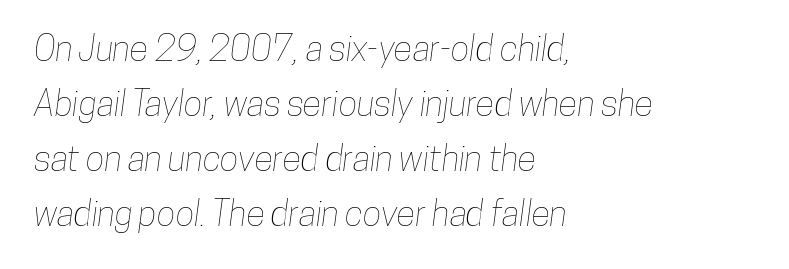
{"width": "condensed", "stroke_contrast": "low", "x_height": "medium", "monospaced": "no", "underline": "no", "align": "left", "line_spacing": "normal", "line_spacing_ratio": 1.57, "letter_spacing": "normal", "letter_spacing_em": 0.0, "glyph_px": 35}
